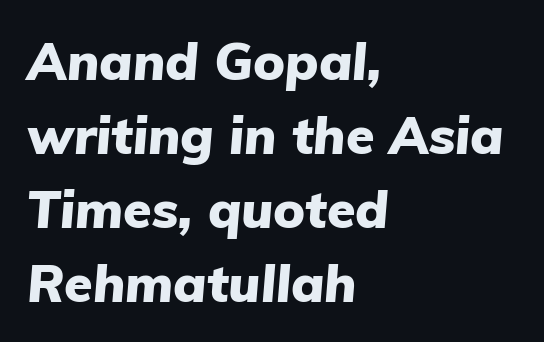
The image shows 52 px heavy type, italic (leaning right); set left-aligned, normal line spacing (1.42x), normal letter spacing, not underlined; low stroke contrast and a medium x-height.
